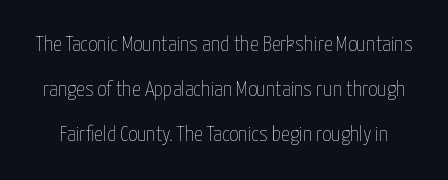
Q: Is the text bold? A: No.
Q: Is the text italic (slanted)? A: No, it is upright.
Q: Is the text underlined? A: No.
Q: Is the spacing between letters normal or unusually wide? A: Normal.
Q: Is the spacing between lines tight, normal or loose? A: Loose.
